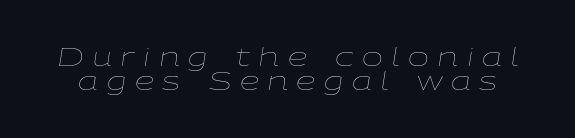
There's an unmistakable incline to the writing here. How are the letters spaced? Widely, with obvious added tracking. The letterforms sit at book weight or below. Clear beneath every line of the passage. Compared with typical paragraphs, the rows here are closer together.
